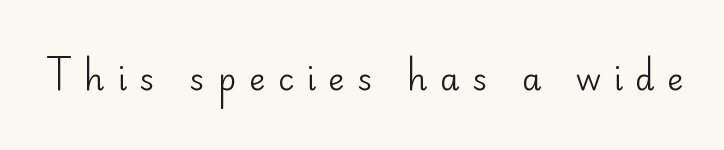
The image shows 31 px regular-weight sans-serif type, upright; set unusually wide letter spacing (+0.4 em), not underlined; low stroke contrast and a small x-height.
